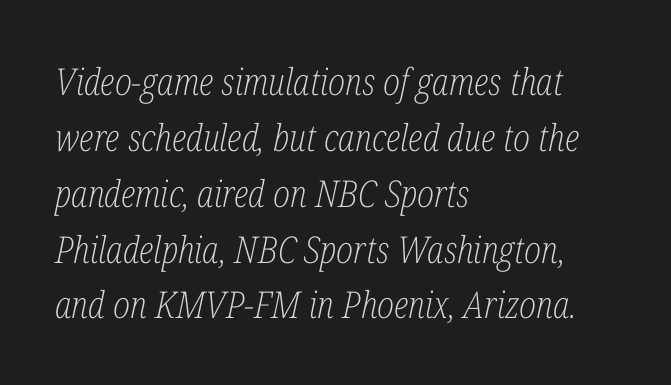
Q: Is the text bold? A: No.
Q: Is the text italic (slanted)? A: Yes, it leans right by about 12 degrees.
Q: Is the typeface a serif or a sans-serif typeface? A: Serif.
Q: Is the text underlined? A: No.
Q: How is the paragraph aligned? A: Left-aligned.
Q: Is the spacing between letters normal or unusually wide? A: Normal.
Q: Is the spacing between lines tight, normal or loose? A: Normal.
Q: Width (condensed, normal, or wide)? A: Condensed.
Q: Stroke contrast? A: Low.
Q: x-height? A: Medium.
Q: Monospaced? A: No.
